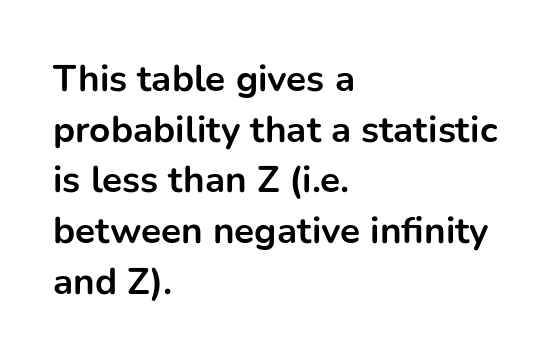
{"serif": "no", "italic": "no", "bold": "yes", "weight": "bold", "width": "normal", "stroke_contrast": "low", "x_height": "medium", "monospaced": "no", "underline": "no", "align": "left", "line_spacing": "normal", "line_spacing_ratio": 1.37, "letter_spacing": "normal", "letter_spacing_em": 0.0, "glyph_px": 37}
